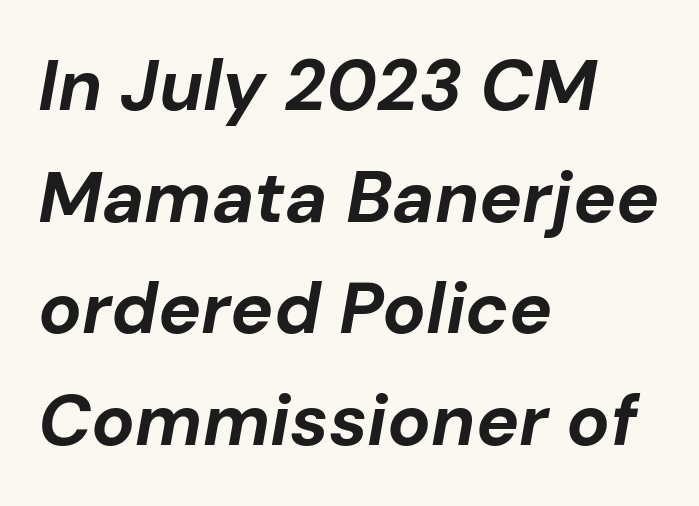
The image shows 72 px bold type, italic (leaning right); set left-aligned, normal line spacing (1.55x), normal letter spacing, not underlined; low stroke contrast and a medium x-height.
